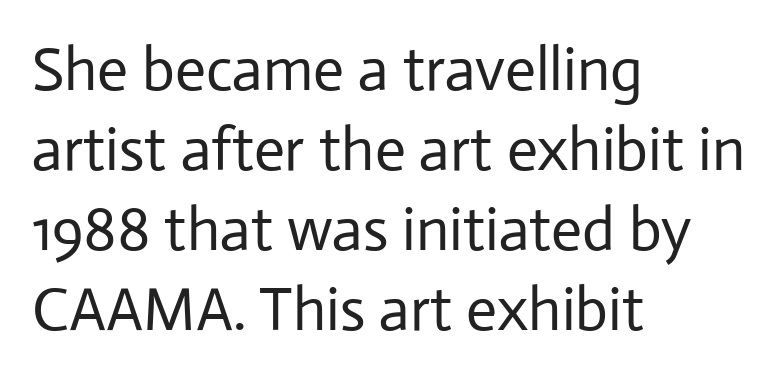
The letters sit at their default tracking, neither squeezed nor spread. This rendering employs a face without finishing strokes, i.e., a sans-serif. Each letter keeps its own natural width here, so spacing adapts to shape. Regular leading. Characters remain perfectly vertical along every line.
